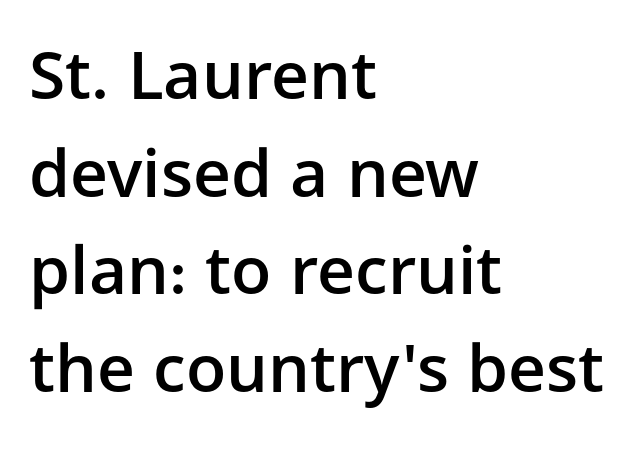
Q: Is the text bold? A: Semi-bold.
Q: Is the text italic (slanted)? A: No, it is upright.
Q: Is the typeface a serif or a sans-serif typeface? A: Sans-serif.
Q: Is the text underlined? A: No.
Q: How is the paragraph aligned? A: Left-aligned.
Q: Is the spacing between letters normal or unusually wide? A: Normal.
Q: Is the spacing between lines tight, normal or loose? A: Normal.
Q: Width (condensed, normal, or wide)? A: Normal.
Q: Stroke contrast? A: Low.
Q: x-height? A: Medium.
Q: Monospaced? A: No.
